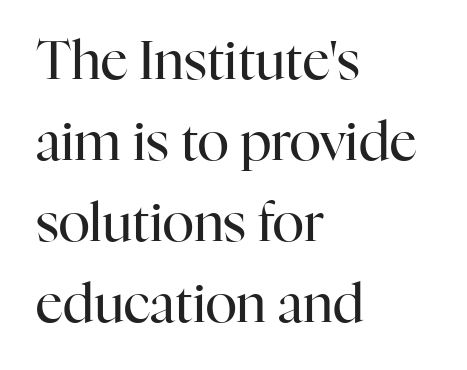
{"serif": "yes", "italic": "no", "bold": "no", "weight": "regular", "width": "normal", "stroke_contrast": "high", "x_height": "medium", "monospaced": "no", "underline": "no", "align": "left", "line_spacing": "normal", "line_spacing_ratio": 1.53, "letter_spacing": "normal", "letter_spacing_em": 0.0, "glyph_px": 53}
